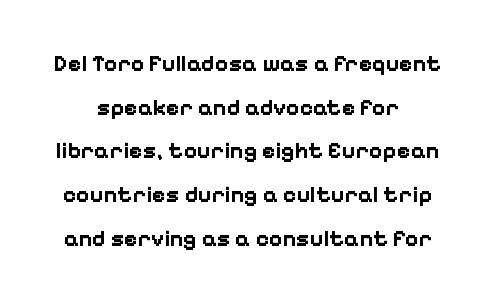
The image shows 23 px bold type, upright; set loose line spacing (1.9x), normal letter spacing, not underlined.
